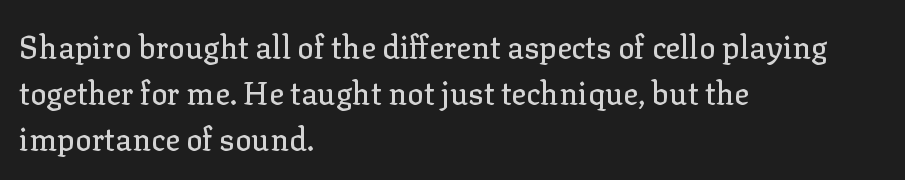
{"serif": "yes", "italic": "no", "width": "normal", "stroke_contrast": "low", "x_height": "medium", "monospaced": "no", "underline": "no", "align": "left", "line_spacing": "normal", "line_spacing_ratio": 1.48, "letter_spacing": "normal", "letter_spacing_em": 0.0, "glyph_px": 31}
